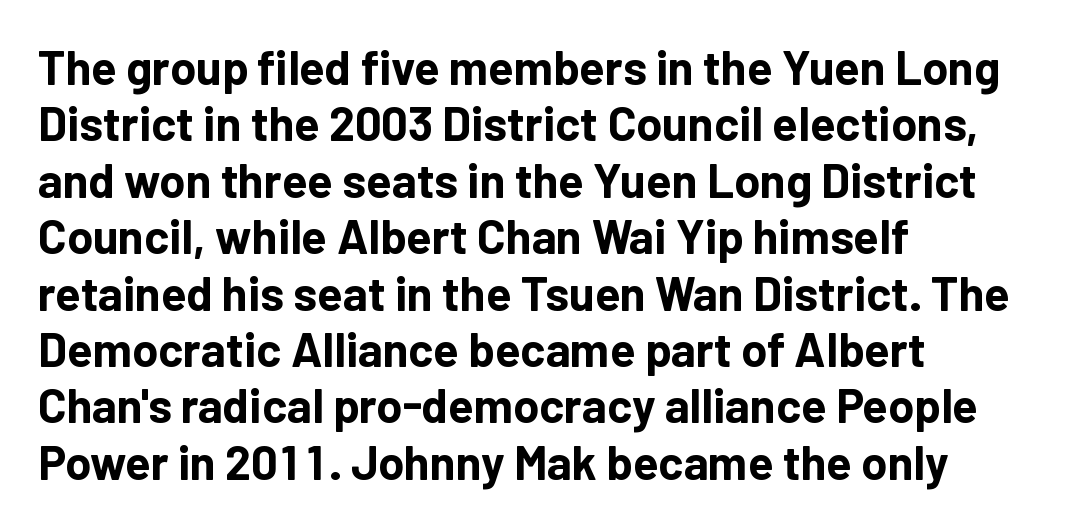
{"serif": "no", "italic": "no", "bold": "yes", "weight": "bold", "width": "normal", "stroke_contrast": "low", "x_height": "medium", "monospaced": "no", "underline": "no", "align": "left", "line_spacing_ratio": 1.2, "letter_spacing": "normal", "letter_spacing_em": 0.0, "glyph_px": 47}
